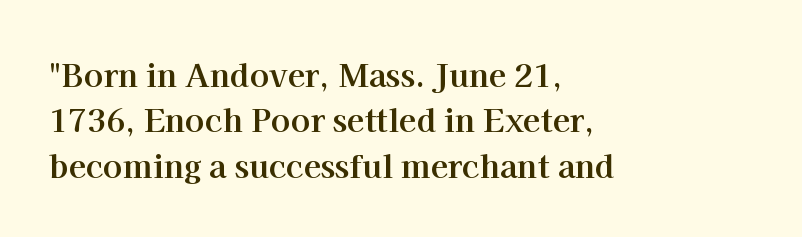
Left-aligned paragraph, ragged on the right. In terms of letterspacing, this is plain default setting. Classification — serif. Designer's note — italics off, roman on. The rendering uses natural spacing where letterforms have individual widths. Normally led — the rows are evenly, conventionally spaced.
